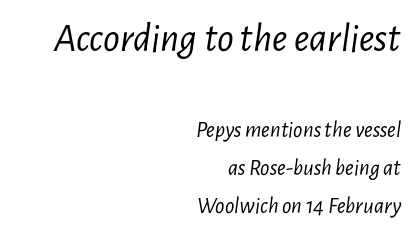
{"italic": "yes", "lean": "right", "slant_degrees": 7, "bold": "no", "weight": "light", "width": "condensed", "stroke_contrast": "low", "x_height": "medium", "monospaced": "no", "underline": "no", "align": "right", "line_spacing": "normal", "line_spacing_ratio": 1.65, "letter_spacing": "normal", "letter_spacing_em": 0.0, "larger_block": "first", "size_ratio": 1.78, "glyph_px": 41}
